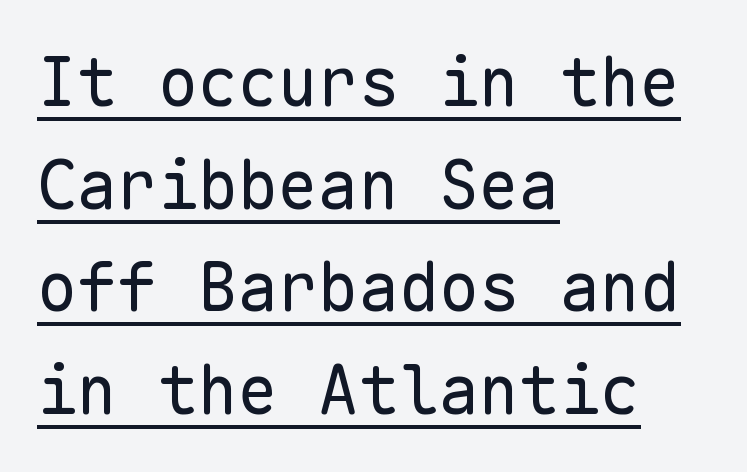
{"serif": "no", "italic": "no", "bold": "no", "weight": "regular", "width": "normal", "stroke_contrast": "low", "x_height": "medium", "monospaced": "yes", "underline": "yes", "align": "left", "line_spacing": "normal", "line_spacing_ratio": 1.53, "letter_spacing": "normal", "letter_spacing_em": 0.0, "glyph_px": 67}
